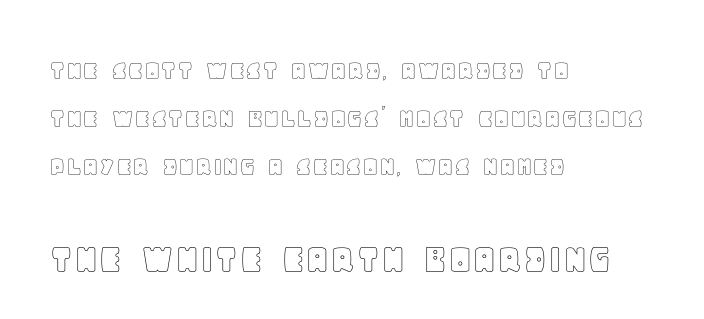
The image shows 43 px text type, upright; set left-aligned, normal line spacing (1.65x), normal letter spacing, not underlined; the second (bottom) block is 1.48x larger; a large x-height.
